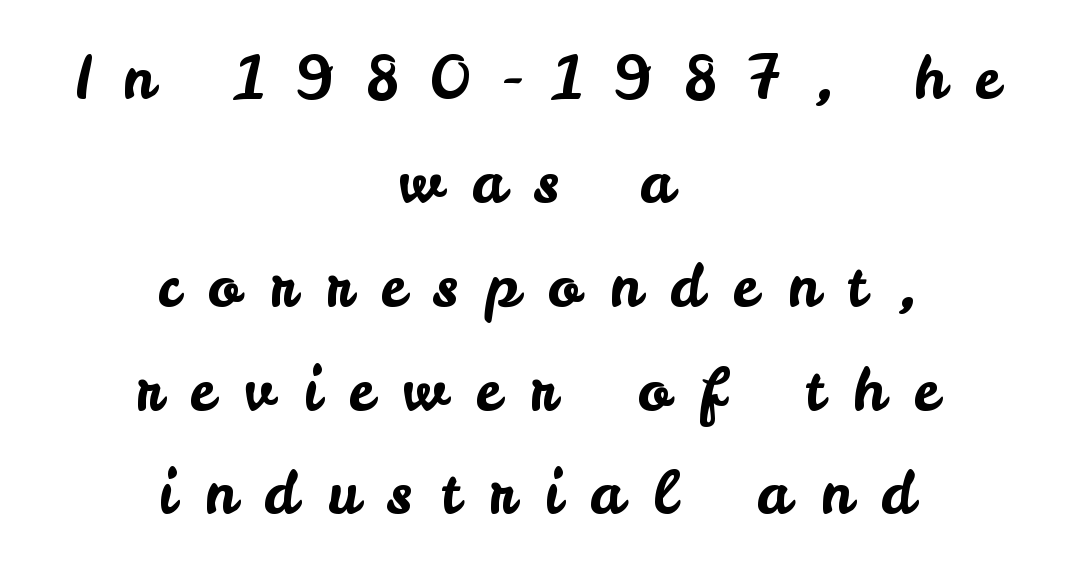
Q: Is the text italic (slanted)? A: Yes.
Q: Is the typeface a serif or a sans-serif typeface? A: Sans-serif.
Q: Is the text underlined? A: No.
Q: How is the paragraph aligned? A: Centered.
Q: Is the spacing between letters normal or unusually wide? A: Unusually wide.
Q: Width (condensed, normal, or wide)? A: Normal.
Q: Stroke contrast? A: Low.
Q: x-height? A: Small.
Q: Monospaced? A: No.
